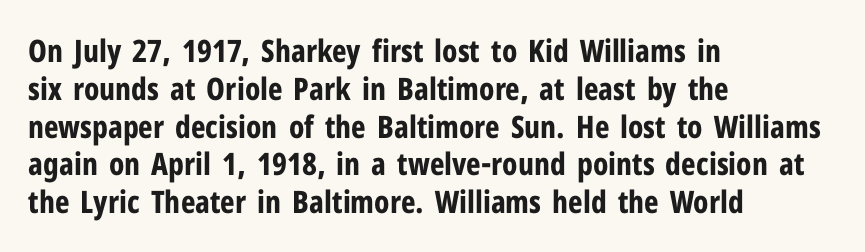
The horizontal fit of the characters is conventional and even. On the weight axis this lands at bold, roughly 700. This sample has the flowing, uneven cadence of proportional lettering. Has an underline been added? It has not. In terms of posture, this sample is upright. Layout note: lines flush left.
